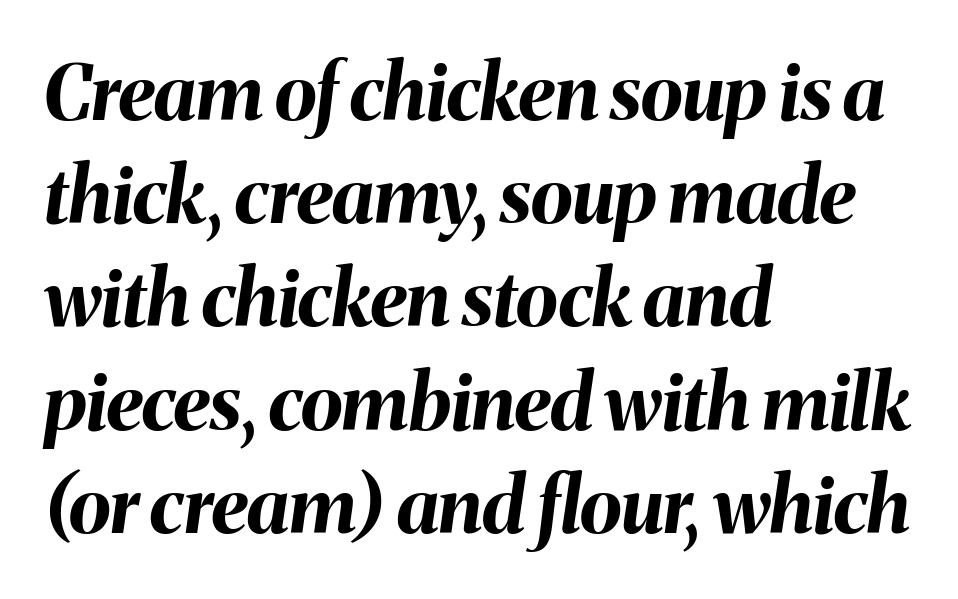
Q: Is the text bold? A: Yes.
Q: Is the text italic (slanted)? A: Yes, it leans right by about 8 degrees.
Q: Is the text underlined? A: No.
Q: How is the paragraph aligned? A: Left-aligned.
Q: Is the spacing between letters normal or unusually wide? A: Normal.
Q: Is the spacing between lines tight, normal or loose? A: Normal.
Q: Width (condensed, normal, or wide)? A: Normal.
Q: Stroke contrast? A: Medium.
Q: x-height? A: Medium.
Q: Monospaced? A: No.
